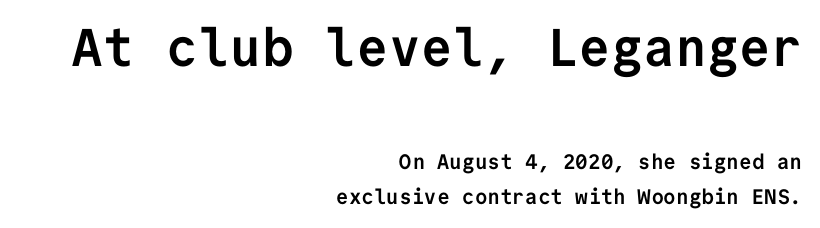
Fixed-width glyphs throughout — classic coding-font behaviour. Weight: bold. A student would call this right alignment; a typographer would say flush right, rag left. Regarding serifs, this sample does without them.
